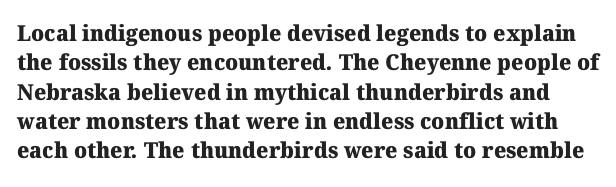
This block has exactly the height ordinary leading produces. The sample has been set heavy, in full bold. Descenders hang freely into open space. Observe the ordinary spacing: letters are neighbours, not strangers.
